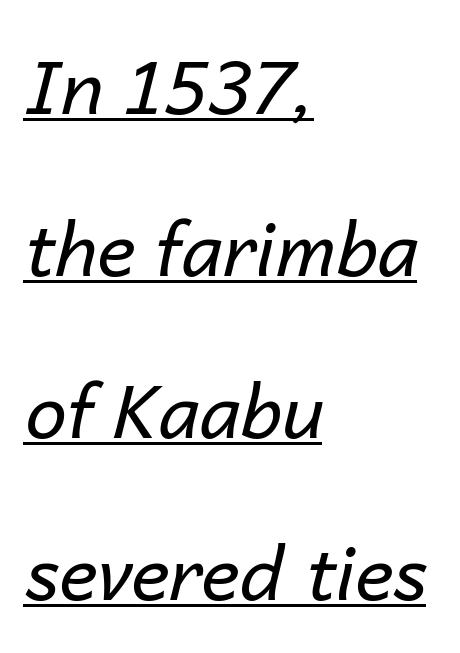
The image shows 74 px regular-weight type, italic (leaning right); set left-aligned, loose line spacing (2.19x), normal letter spacing, underlined; low stroke contrast and a medium x-height.
